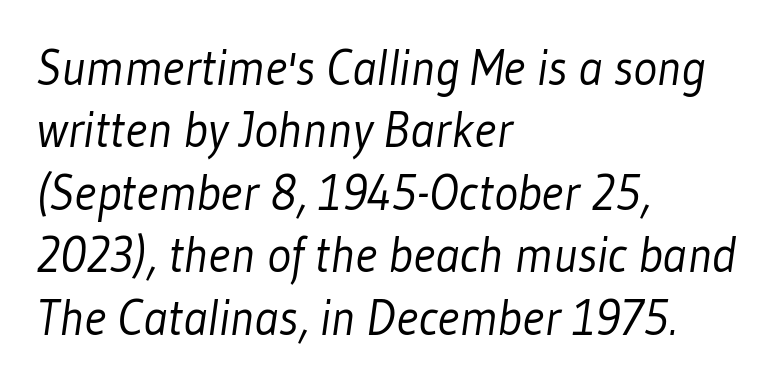
If you drew a ruler down the left edge, every line would touch it. You could call the tracking neutral — neither tight nor loose. The block of text has a typical density, with ordinary space between rows. The rendering uses natural spacing where letterforms have individual widths.
